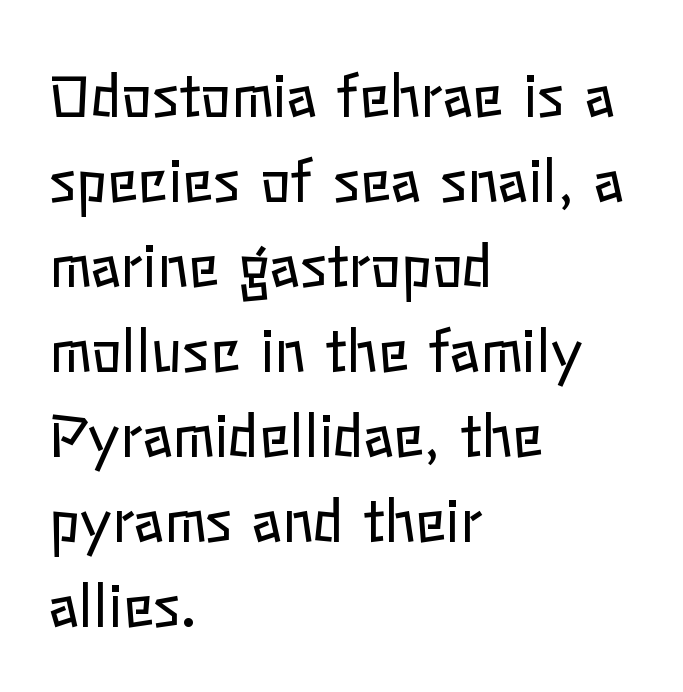
This rendering leaves character spacing at its baseline value. The face used here is proportionally spaced, like ordinary book or web type. Posture: upright roman. Compared with a centered layout, this one pins lines to the left instead.
